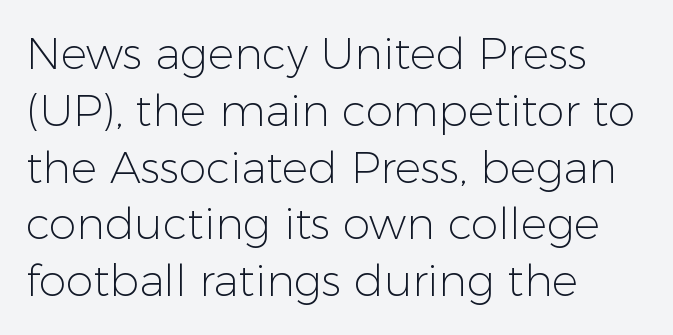
The image shows 44 px light sans-serif type, upright; set left-aligned, normal line spacing (1.29x), normal letter spacing, not underlined; low stroke contrast and a medium x-height.
